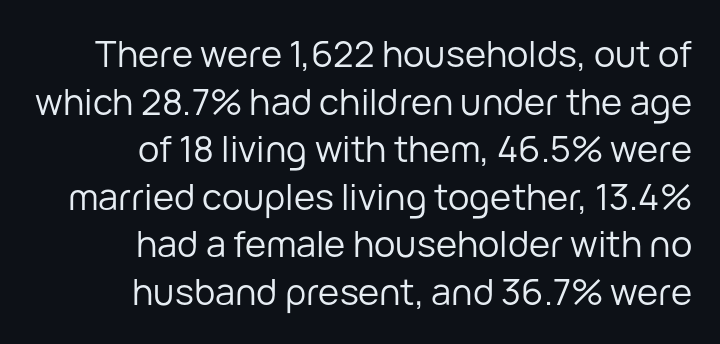
The image shows 36 px regular-weight sans-serif type, upright; set right-aligned, normal line spacing (1.32x), normal letter spacing, not underlined; low stroke contrast and a medium x-height.
